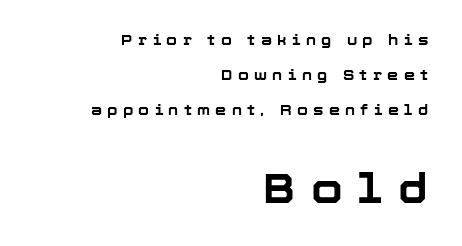
Q: Is the text bold? A: Yes.
Q: Is the text italic (slanted)? A: No, it is upright.
Q: Is the typeface a serif or a sans-serif typeface? A: Sans-serif.
Q: Is the text underlined? A: No.
Q: How is the paragraph aligned? A: Right-aligned.
Q: Is the spacing between letters normal or unusually wide? A: Unusually wide.
Q: Is the spacing between lines tight, normal or loose? A: Loose.
Q: Which block of text is set in a larger size, the first (top) or the second (bottom)? A: The second (bottom) one.
Q: Width (condensed, normal, or wide)? A: Normal.
Q: Stroke contrast? A: Low.
Q: x-height? A: Medium.
Q: Monospaced? A: No.
